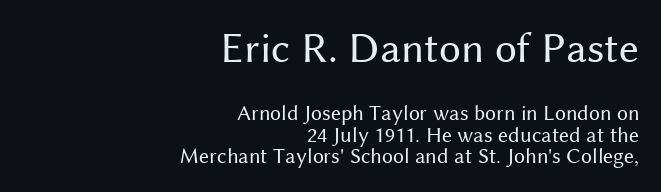
{"serif": "no", "italic": "no", "bold": "no", "weight": "regular", "width": "normal", "stroke_contrast": "medium", "x_height": "medium", "monospaced": "no", "underline": "no", "align": "right", "line_spacing": "tight", "line_spacing_ratio": 0.98, "letter_spacing": "normal", "letter_spacing_em": 0.0, "larger_block": "first", "size_ratio": 2.0, "glyph_px": 44}
